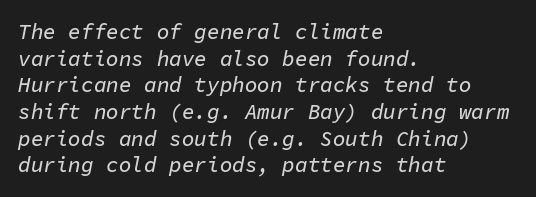
The image shows 21 px text type, italic (leaning right); set left-aligned, normal line spacing (1.27x), normal letter spacing, not underlined.
